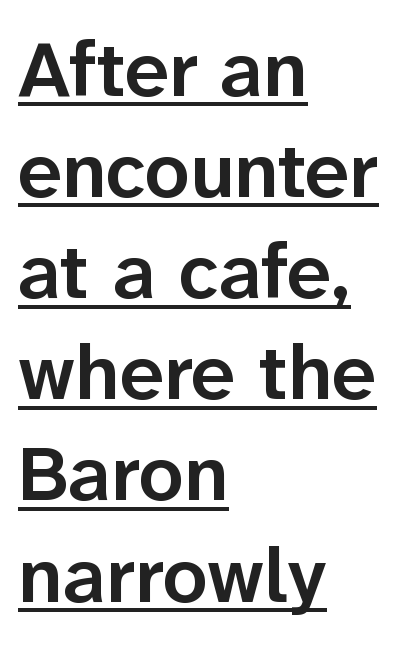
Q: Is the text bold? A: Semi-bold.
Q: Is the text italic (slanted)? A: No, it is upright.
Q: Is the typeface a serif or a sans-serif typeface? A: Sans-serif.
Q: Is the text underlined? A: Yes.
Q: How is the paragraph aligned? A: Left-aligned.
Q: Is the spacing between letters normal or unusually wide? A: Normal.
Q: Is the spacing between lines tight, normal or loose? A: Normal.
Q: Width (condensed, normal, or wide)? A: Normal.
Q: Stroke contrast? A: Low.
Q: x-height? A: Medium.
Q: Monospaced? A: No.
